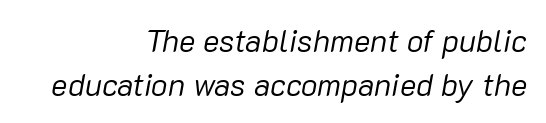
The image shows 31 px regular-weight type, italic (leaning right); set right-aligned, normal line spacing (1.41x), normal letter spacing, not underlined; low stroke contrast and a medium x-height.
